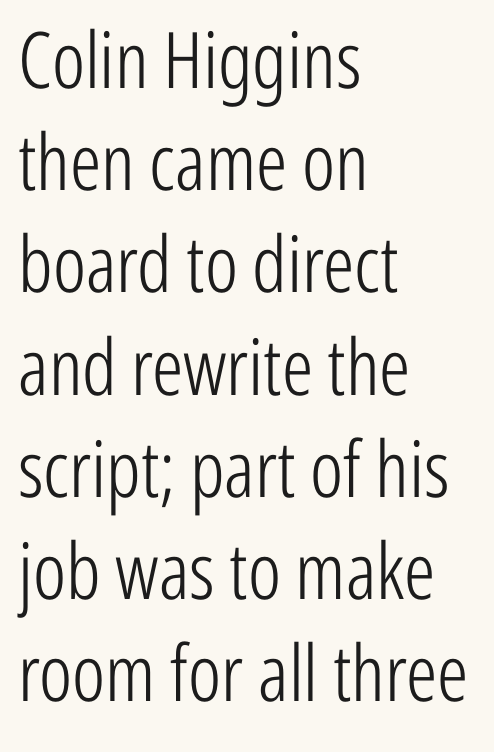
Q: Is the text bold? A: No.
Q: Is the text italic (slanted)? A: No, it is upright.
Q: Is the typeface a serif or a sans-serif typeface? A: Sans-serif.
Q: Is the text underlined? A: No.
Q: How is the paragraph aligned? A: Left-aligned.
Q: Is the spacing between letters normal or unusually wide? A: Normal.
Q: Is the spacing between lines tight, normal or loose? A: Normal.
Q: Width (condensed, normal, or wide)? A: Condensed.
Q: Stroke contrast? A: Low.
Q: x-height? A: Medium.
Q: Monospaced? A: No.
